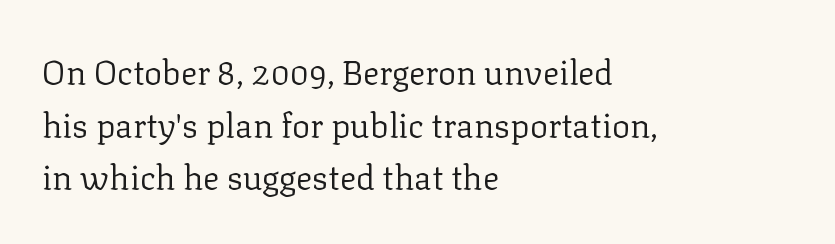
Q: Is the text bold? A: No.
Q: Is the text italic (slanted)? A: No, it is upright.
Q: Is the typeface a serif or a sans-serif typeface? A: Serif.
Q: Is the text underlined? A: No.
Q: How is the paragraph aligned? A: Left-aligned.
Q: Is the spacing between letters normal or unusually wide? A: Normal.
Q: Is the spacing between lines tight, normal or loose? A: Normal.
Q: Width (condensed, normal, or wide)? A: Normal.
Q: Stroke contrast? A: Low.
Q: x-height? A: Medium.
Q: Monospaced? A: No.
